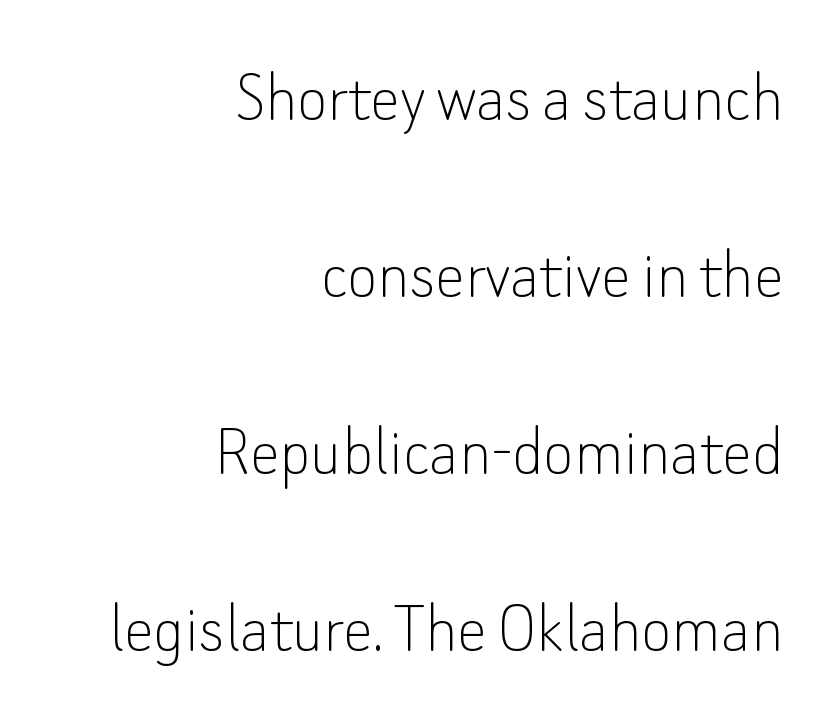
The image shows 74 px thin sans-serif type, upright; set right-aligned, loose line spacing (2.39x), normal letter spacing, not underlined; low stroke contrast and a small x-height.
